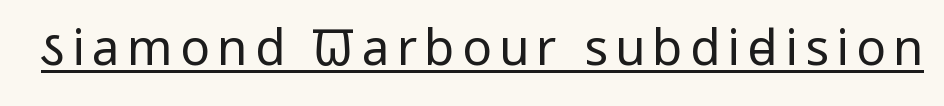
Q: Is the text bold? A: No.
Q: Is the text italic (slanted)? A: No, it is upright.
Q: Is the typeface a serif or a sans-serif typeface? A: Sans-serif.
Q: Is the text underlined? A: Yes.
Q: Width (condensed, normal, or wide)? A: Condensed.
Q: Stroke contrast? A: Low.
Q: x-height? A: Large.
Q: Monospaced? A: No.
